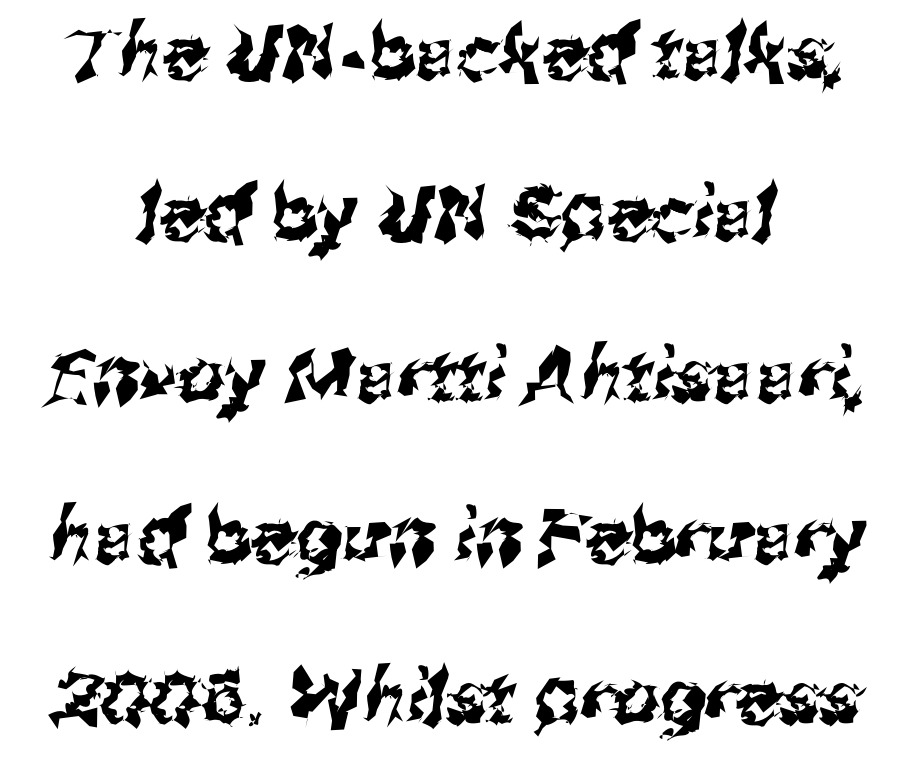
The image shows 74 px sans-serif type; set centered, loose line spacing (2.18x), normal letter spacing, not underlined; medium stroke contrast and a medium x-height.
